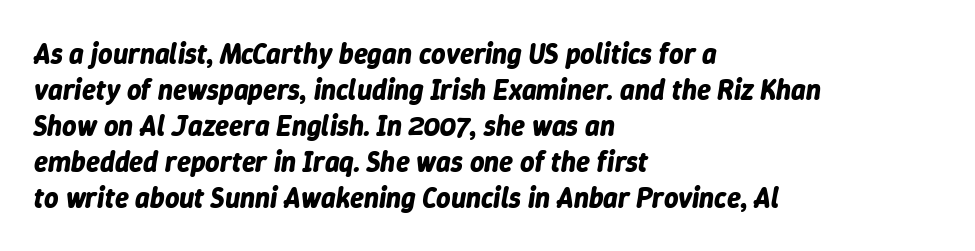
Q: Is the text bold? A: Yes.
Q: Is the text italic (slanted)? A: Yes, it leans right by about 9 degrees.
Q: Is the text underlined? A: No.
Q: How is the paragraph aligned? A: Left-aligned.
Q: Is the spacing between letters normal or unusually wide? A: Normal.
Q: Is the spacing between lines tight, normal or loose? A: Normal.
Q: Width (condensed, normal, or wide)? A: Normal.
Q: Stroke contrast? A: Low.
Q: x-height? A: Medium.
Q: Monospaced? A: No.
